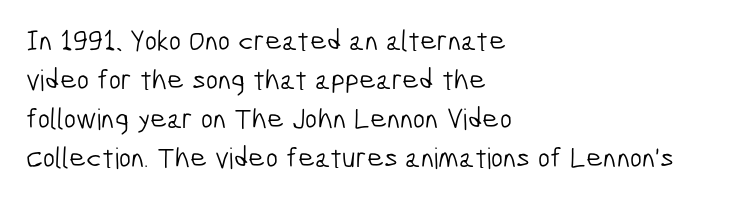
The image shows 29 px light, condensed sans-serif type; set left-aligned, normal line spacing (1.34x), normal letter spacing, not underlined; low stroke contrast and a medium x-height.
